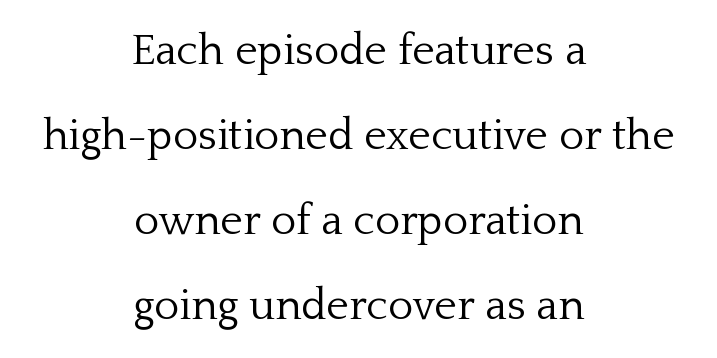
Q: Is the text bold? A: No.
Q: Is the text italic (slanted)? A: No, it is upright.
Q: Is the typeface a serif or a sans-serif typeface? A: Serif.
Q: Is the text underlined? A: No.
Q: How is the paragraph aligned? A: Centered.
Q: Is the spacing between letters normal or unusually wide? A: Normal.
Q: Is the spacing between lines tight, normal or loose? A: Loose.
Q: Width (condensed, normal, or wide)? A: Normal.
Q: Stroke contrast? A: Low.
Q: x-height? A: Medium.
Q: Monospaced? A: No.
